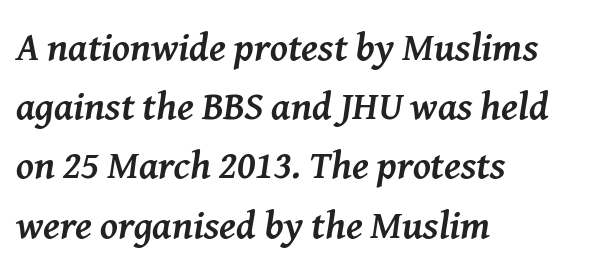
Q: Is the text bold? A: Yes.
Q: Is the text italic (slanted)? A: Yes, it leans right by about 8 degrees.
Q: Is the typeface a serif or a sans-serif typeface? A: Serif.
Q: Is the text underlined? A: No.
Q: How is the paragraph aligned? A: Left-aligned.
Q: Is the spacing between letters normal or unusually wide? A: Normal.
Q: Is the spacing between lines tight, normal or loose? A: Normal.
Q: Width (condensed, normal, or wide)? A: Normal.
Q: Stroke contrast? A: Medium.
Q: x-height? A: Medium.
Q: Monospaced? A: No.
